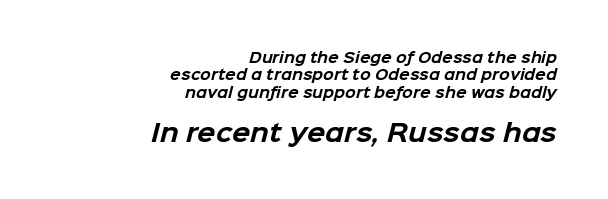
{"bold": "yes", "underline": "no", "align": "right", "line_spacing_ratio": 1.24, "letter_spacing": "normal", "letter_spacing_em": 0.0, "larger_block": "second", "size_ratio": 1.71, "glyph_px": 24}
